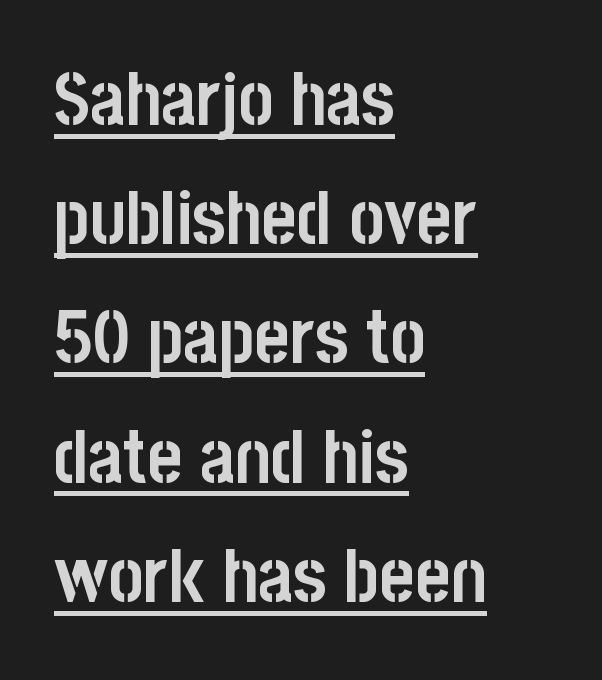
Think of a printed novel: that variable character pitch is what you see here. Does a line run under the words? Yes, clearly. These lines carry a lot of weight — the face is fully bold. Vertical spacing — default.
